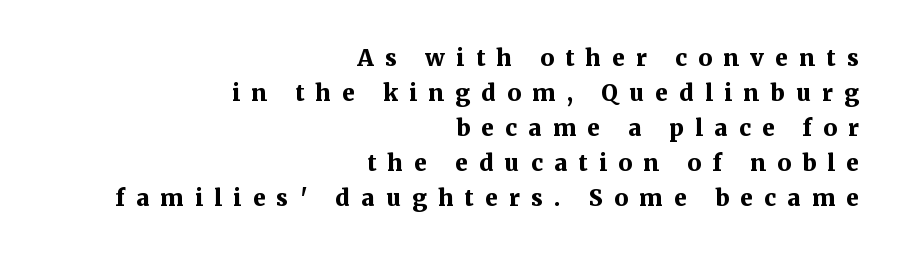
Q: Is the text bold? A: Yes.
Q: Is the text italic (slanted)? A: No, it is upright.
Q: Is the text underlined? A: No.
Q: How is the paragraph aligned? A: Right-aligned.
Q: Is the spacing between letters normal or unusually wide? A: Unusually wide.
Q: Is the spacing between lines tight, normal or loose? A: Normal.
